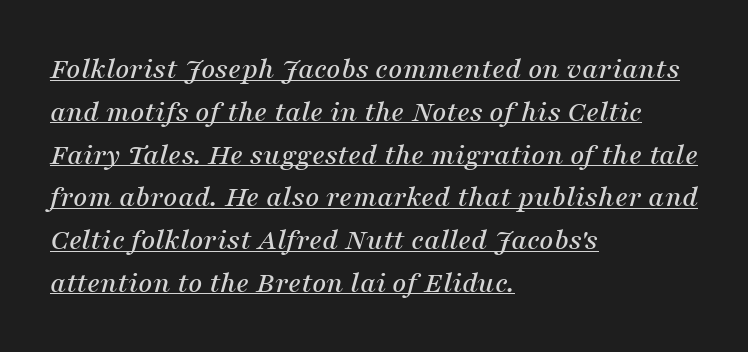
Q: Is the text italic (slanted)? A: Yes, it leans right by about 16 degrees.
Q: Is the typeface a serif or a sans-serif typeface? A: Serif.
Q: Is the text underlined? A: Yes.
Q: How is the paragraph aligned? A: Left-aligned.
Q: Is the spacing between letters normal or unusually wide? A: Normal.
Q: Is the spacing between lines tight, normal or loose? A: Normal.
Q: Width (condensed, normal, or wide)? A: Normal.
Q: Stroke contrast? A: Medium.
Q: x-height? A: Medium.
Q: Monospaced? A: No.
